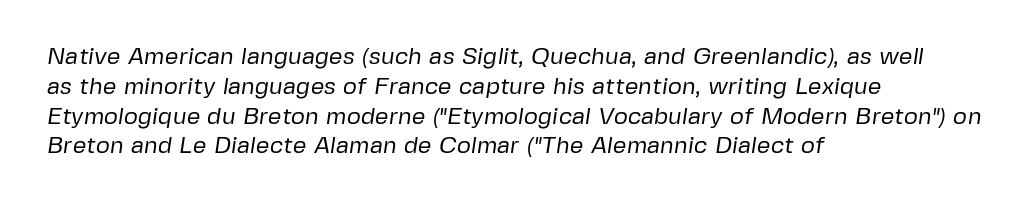
{"bold": "no", "underline": "no", "align": "left", "line_spacing_ratio": 1.24, "letter_spacing": "normal", "letter_spacing_em": 0.0, "glyph_px": 24}
